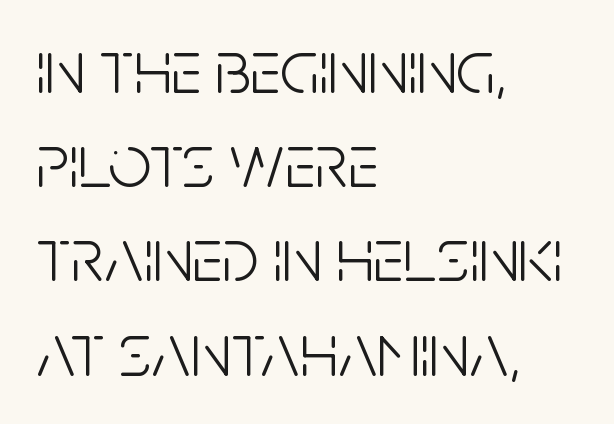
No italicization has been applied; the sample stays upright. The compositor pushed each line to the left boundary. Clear beneath every line of the passage. The characters display no serif detailing; their extremities are plain. Here the designer chose a conventional face with non-uniform glyph widths. The letters sit at their default tracking, neither squeezed nor spread.
